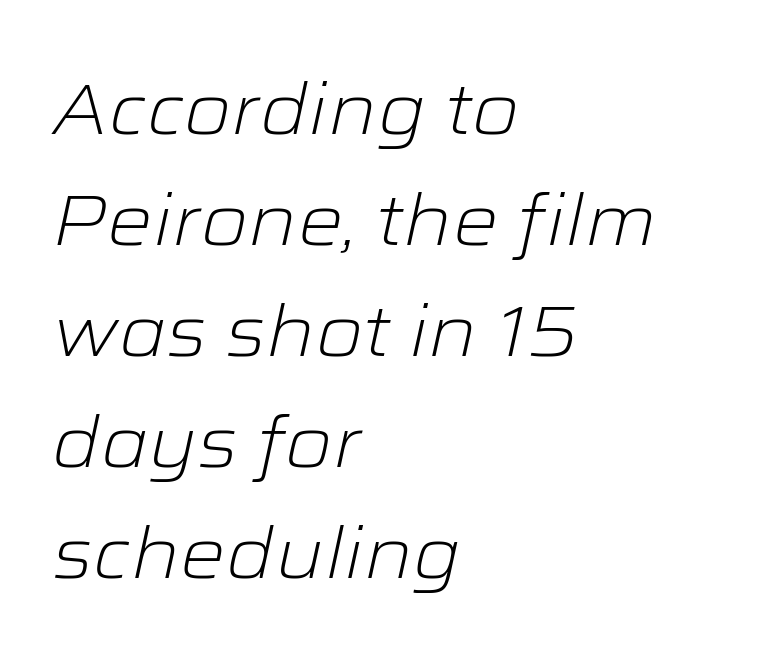
{"italic": "yes", "lean": "right", "slant_degrees": 12, "bold": "no", "weight": "light", "width": "wide", "stroke_contrast": "low", "x_height": "medium", "monospaced": "no", "underline": "no", "align": "left", "line_spacing": "normal", "line_spacing_ratio": 1.54, "letter_spacing": "normal", "letter_spacing_em": 0.0, "glyph_px": 72}
